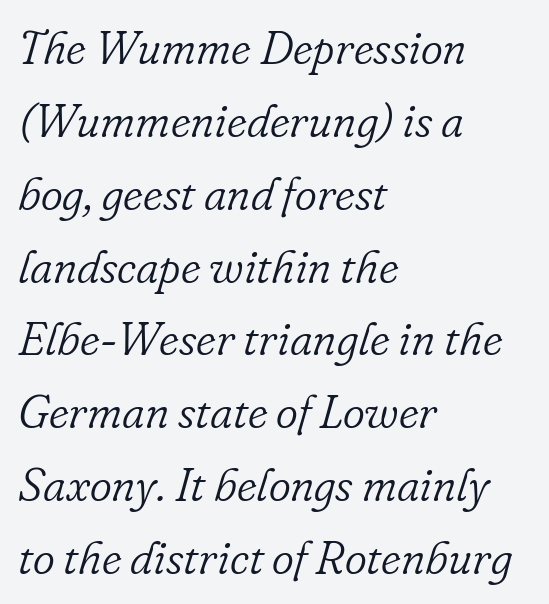
The image shows 47 px light serif type, italic (leaning right); set left-aligned, normal line spacing (1.55x), normal letter spacing, not underlined; low stroke contrast and a small x-height.
